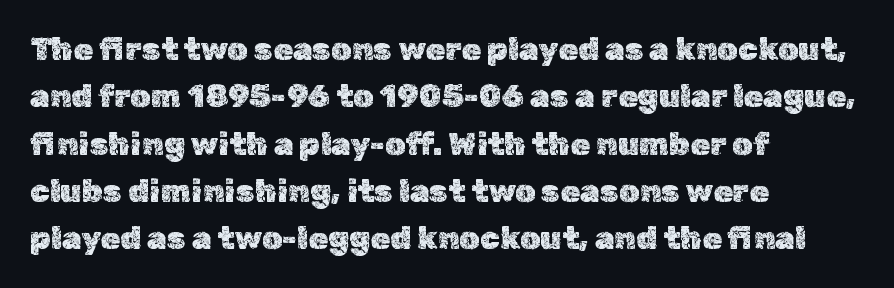
Any mark beneath the type? The region is blank. You can tell it's not italic because the verticals are truly vertical. Between one letter and the next there's only the usual sliver of space. A typesetter would call this leading conventional body-copy spacing. Notice how the passage keeps a crisp vertical edge on the left only. Looks like regular typesetting: each glyph gets only the width it needs.
